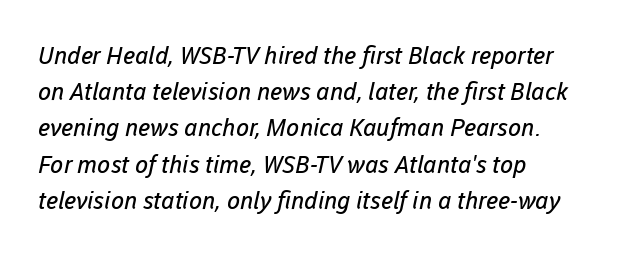
The image shows 24 px text type; set normal line spacing (1.51x), normal letter spacing, not underlined.
